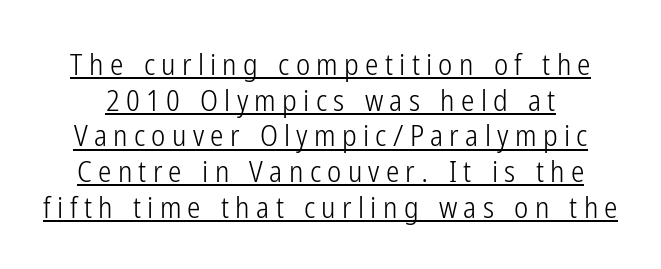
The image shows 30 px light, condensed sans-serif type, upright; set line spacing 1.19x, unusually wide letter spacing (+0.21 em), underlined; low stroke contrast and a medium x-height.
